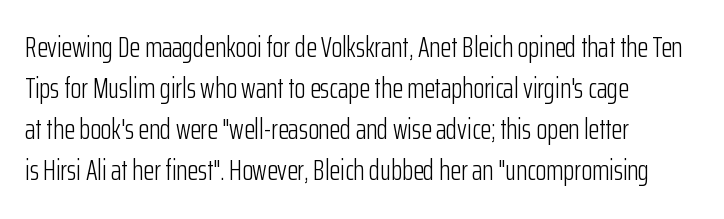
Q: Is the text bold? A: No.
Q: Is the text italic (slanted)? A: No, it is upright.
Q: Is the typeface a serif or a sans-serif typeface? A: Sans-serif.
Q: Is the text underlined? A: No.
Q: How is the paragraph aligned? A: Left-aligned.
Q: Is the spacing between letters normal or unusually wide? A: Normal.
Q: Is the spacing between lines tight, normal or loose? A: Normal.
Q: Width (condensed, normal, or wide)? A: Condensed.
Q: Stroke contrast? A: Low.
Q: x-height? A: Medium.
Q: Monospaced? A: No.
